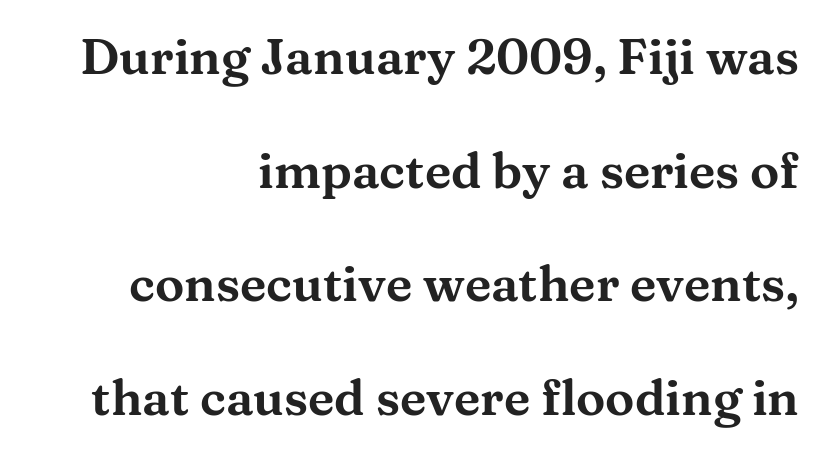
The rendering uses natural spacing where letterforms have individual widths. The passage shown is typeset with a serif family. Check the space under the baseline: it is left empty. The block of text is sparse from top to bottom, with ample space between rows. This sample uses an upright cut, with every glyph sitting square on the baseline. Does the copy run flush right? Yes — the right margin is perfectly even.
